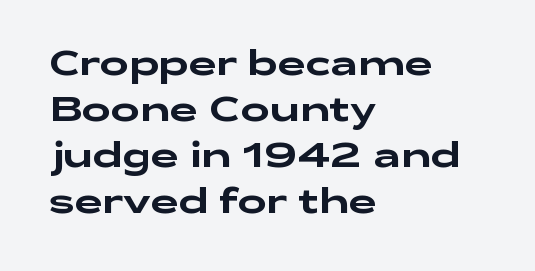
The image shows 35 px wide sans-serif type, upright; set left-aligned, normal line spacing (1.31x), normal letter spacing, not underlined; low stroke contrast and a medium x-height.
